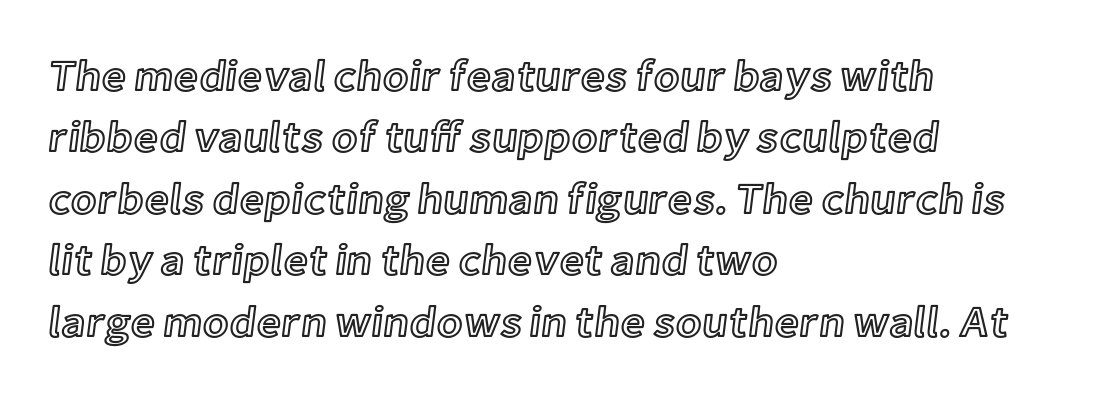
{"width": "normal", "x_height": "medium", "monospaced": "no", "underline": "no", "align": "left", "line_spacing": "normal", "line_spacing_ratio": 1.43, "letter_spacing": "normal", "letter_spacing_em": 0.0, "glyph_px": 43}
